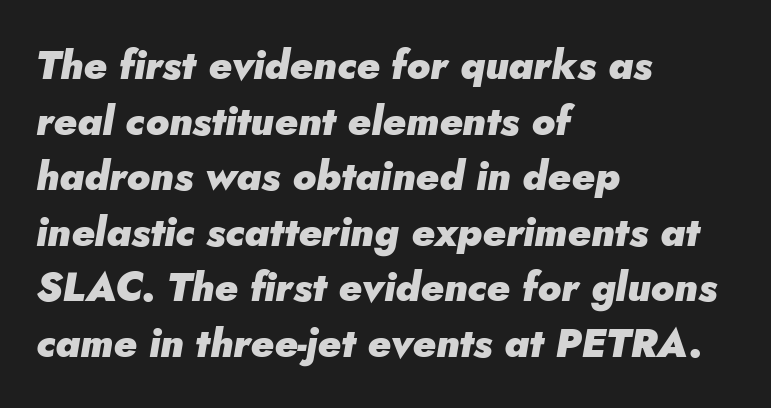
Q: Is the text bold? A: Yes.
Q: Is the text italic (slanted)? A: Yes, it leans right by about 5 degrees.
Q: Is the text underlined? A: No.
Q: How is the paragraph aligned? A: Left-aligned.
Q: Is the spacing between letters normal or unusually wide? A: Normal.
Q: Is the spacing between lines tight, normal or loose? A: Normal.
Q: Width (condensed, normal, or wide)? A: Normal.
Q: Stroke contrast? A: Low.
Q: x-height? A: Small.
Q: Monospaced? A: No.
